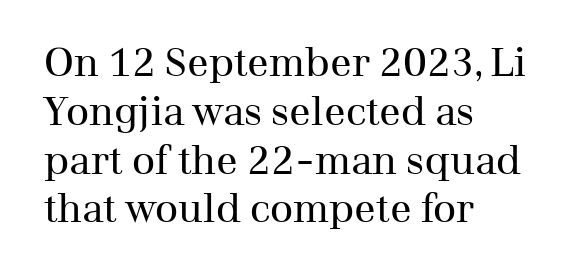
{"serif": "yes", "italic": "no", "bold": "no", "weight": "regular", "width": "normal", "stroke_contrast": "medium", "x_height": "medium", "monospaced": "no", "underline": "no", "align": "left", "line_spacing_ratio": 1.22, "letter_spacing": "normal", "letter_spacing_em": 0.0, "glyph_px": 40}
